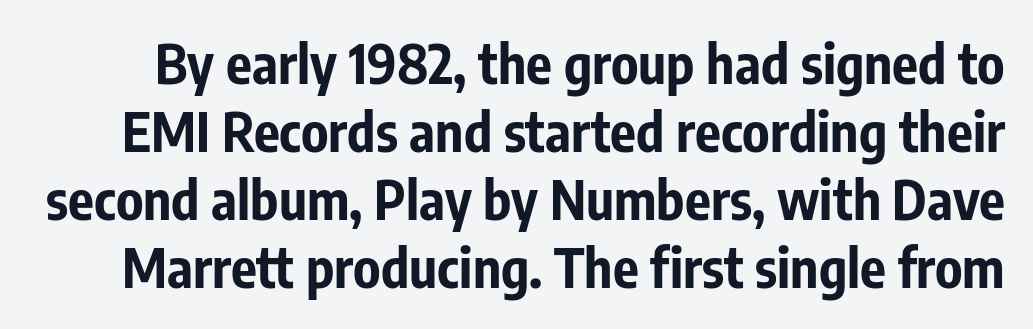
Q: Is the text bold? A: Yes.
Q: Is the text italic (slanted)? A: No, it is upright.
Q: Is the typeface a serif or a sans-serif typeface? A: Sans-serif.
Q: Is the text underlined? A: No.
Q: Is the spacing between letters normal or unusually wide? A: Normal.
Q: Is the spacing between lines tight, normal or loose? A: Normal.
Q: Width (condensed, normal, or wide)? A: Condensed.
Q: Stroke contrast? A: Low.
Q: x-height? A: Medium.
Q: Monospaced? A: No.
